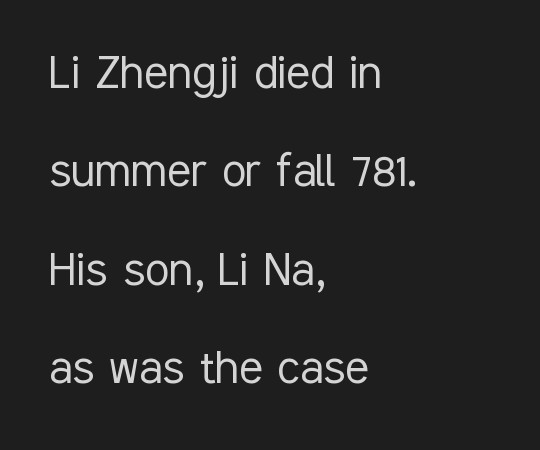
{"serif": "no", "italic": "no", "bold": "no", "weight": "light", "width": "condensed", "stroke_contrast": "low", "x_height": "medium", "monospaced": "no", "underline": "no", "align": "left", "line_spacing_ratio": 1.79, "letter_spacing": "normal", "letter_spacing_em": 0.0, "glyph_px": 55}
